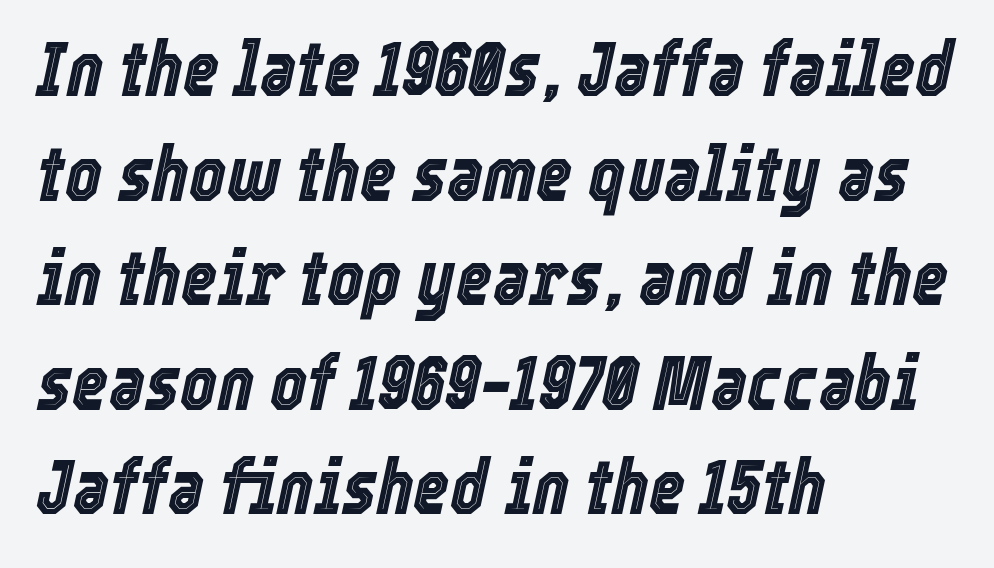
Q: Is the text italic (slanted)? A: Yes, it leans right by about 12 degrees.
Q: Is the text underlined? A: No.
Q: How is the paragraph aligned? A: Left-aligned.
Q: Is the spacing between letters normal or unusually wide? A: Normal.
Q: Is the spacing between lines tight, normal or loose? A: Normal.
Q: Width (condensed, normal, or wide)? A: Condensed.
Q: x-height? A: Medium.
Q: Monospaced? A: No.
